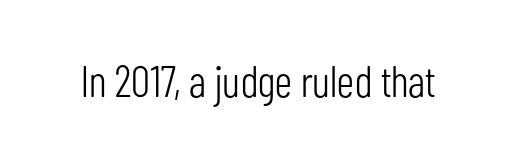
Q: Is the text bold? A: No.
Q: Is the text italic (slanted)? A: No, it is upright.
Q: Is the typeface a serif or a sans-serif typeface? A: Sans-serif.
Q: Is the text underlined? A: No.
Q: Is the spacing between letters normal or unusually wide? A: Normal.
Q: Width (condensed, normal, or wide)? A: Condensed.
Q: Stroke contrast? A: Low.
Q: x-height? A: Medium.
Q: Monospaced? A: No.
